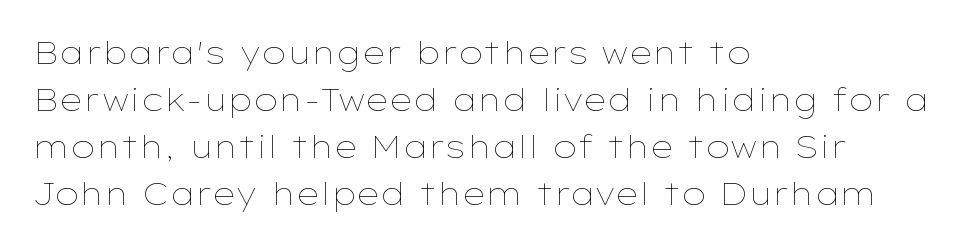
The image shows 31 px thin, wide type, upright; set left-aligned, normal line spacing (1.52x), normal letter spacing, not underlined; low stroke contrast and a medium x-height.
